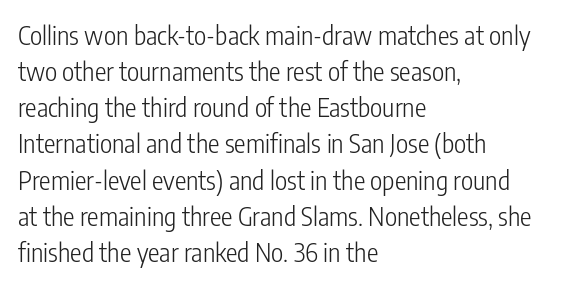
Teacher's note: observe the even left margin — that is flush-left alignment. Students, note that the glyphs here touch the page at normal intervals. Do the letters lean? They stand straight. Descenders hang freely into open space. Stem width sits at or under what a default text font uses.
